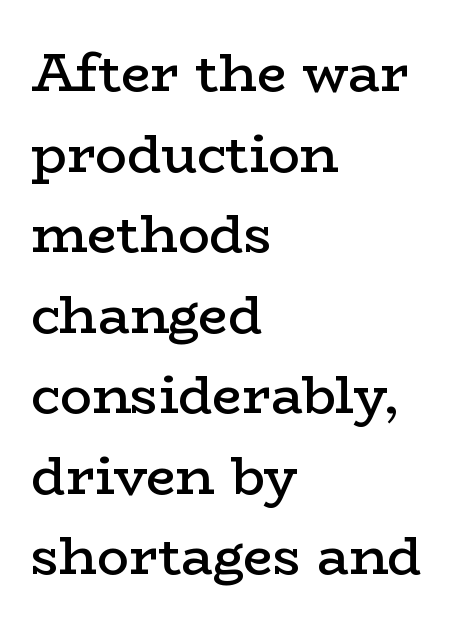
{"serif": "yes", "italic": "no", "bold": "semi", "weight": "semibold", "width": "wide", "stroke_contrast": "low", "x_height": "medium", "monospaced": "no", "underline": "no", "align": "left", "line_spacing": "normal", "line_spacing_ratio": 1.52, "letter_spacing": "normal", "letter_spacing_em": 0.0, "glyph_px": 53}
